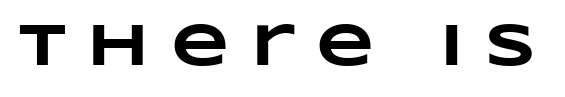
{"bold": "yes", "weight": "heavy", "width": "wide", "stroke_contrast": "low", "x_height": "large", "monospaced": "no", "underline": "no", "letter_spacing": "wide", "letter_spacing_em": 0.36, "glyph_px": 60}
